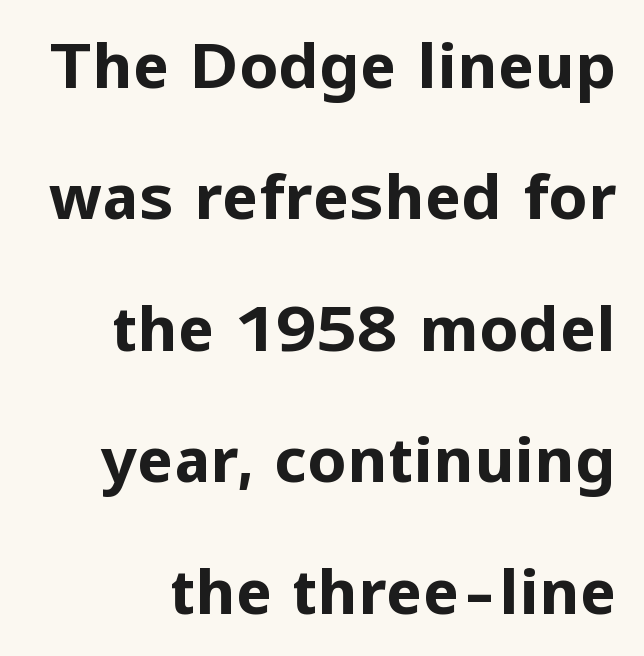
Q: Is the text bold? A: Yes.
Q: Is the text italic (slanted)? A: No, it is upright.
Q: Is the typeface a serif or a sans-serif typeface? A: Sans-serif.
Q: Is the text underlined? A: No.
Q: Is the spacing between letters normal or unusually wide? A: Normal.
Q: Is the spacing between lines tight, normal or loose? A: Loose.
Q: Width (condensed, normal, or wide)? A: Normal.
Q: Stroke contrast? A: Low.
Q: x-height? A: Medium.
Q: Monospaced? A: No.
